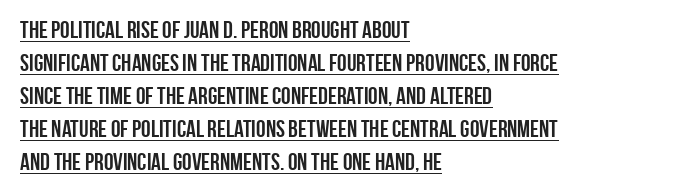
Each line starts at the same left margin while the right side varies. Designer's note — italics off, roman on. A normal amount of white space separates one row of letters from the next. Caption: standard tracking, unaltered. Set as a true bold cut, around the 700 mark. Compared with undecorated copy, this sample adds a rule below the words.
